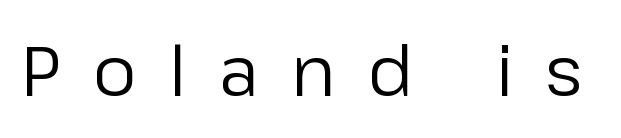
{"serif": "no", "italic": "no", "bold": "no", "weight": "regular", "width": "normal", "stroke_contrast": "low", "x_height": "medium", "monospaced": "no", "underline": "no", "letter_spacing": "wide", "letter_spacing_em": 0.46, "glyph_px": 70}
